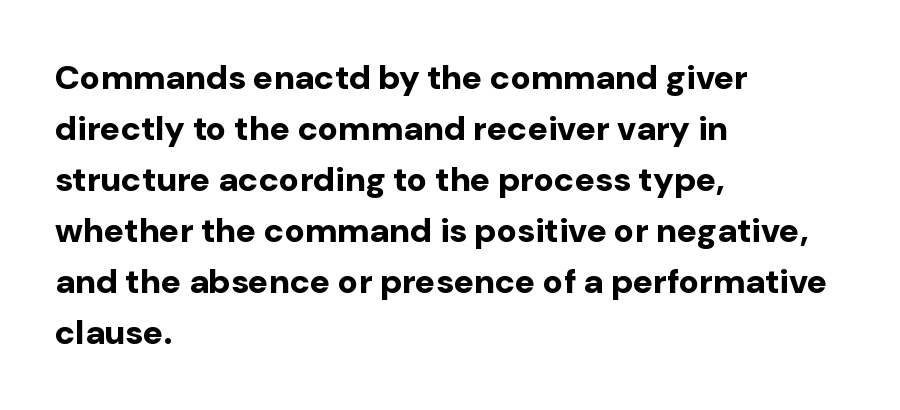
The image shows 34 px bold sans-serif type, upright; set left-aligned, normal line spacing (1.5x), normal letter spacing, not underlined; low stroke contrast and a medium x-height.
